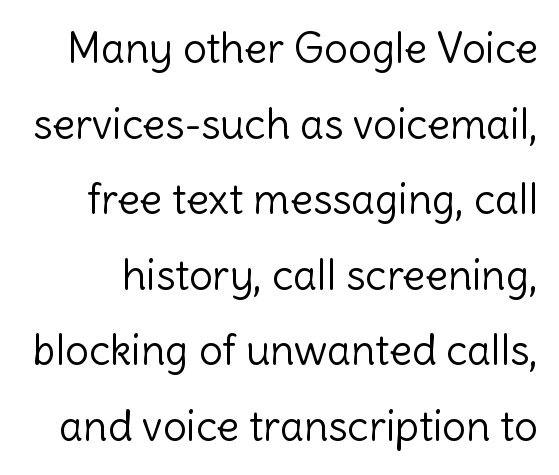
The image shows 42 px light sans-serif type, upright; set line spacing 1.8x, normal letter spacing, not underlined; a medium x-height.
